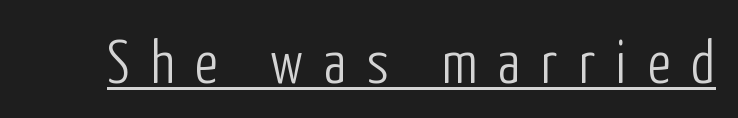
{"serif": "no", "italic": "no", "bold": "no", "weight": "light", "width": "condensed", "stroke_contrast": "low", "x_height": "medium", "monospaced": "no", "underline": "yes", "letter_spacing": "wide", "letter_spacing_em": 0.35, "glyph_px": 60}
